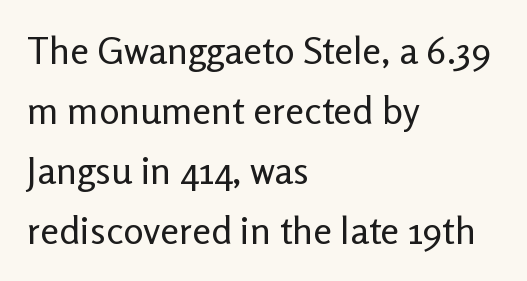
Rows of type keep a routine distance in the vertical direction. The face used here is proportionally spaced, like ordinary book or web type. A roman cut, with each character standing at attention. All the whitespace from short lines collects on the right.
